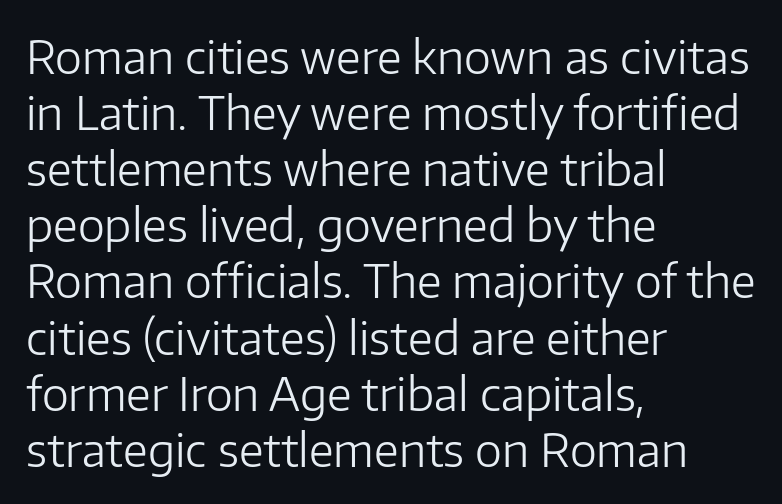
Q: Is the text bold? A: No.
Q: Is the text italic (slanted)? A: No, it is upright.
Q: Is the typeface a serif or a sans-serif typeface? A: Sans-serif.
Q: Is the text underlined? A: No.
Q: How is the paragraph aligned? A: Left-aligned.
Q: Is the spacing between letters normal or unusually wide? A: Normal.
Q: Width (condensed, normal, or wide)? A: Normal.
Q: Stroke contrast? A: Low.
Q: x-height? A: Medium.
Q: Monospaced? A: No.
